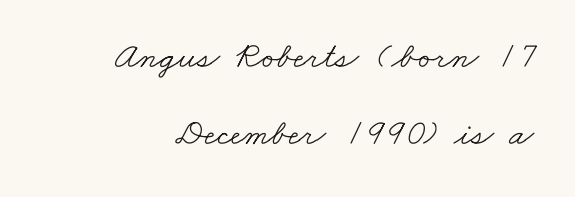
{"serif": "yes", "bold": "no", "weight": "light", "width": "wide", "stroke_contrast": "low", "x_height": "small", "monospaced": "no", "underline": "no", "align": "right", "line_spacing": "loose", "line_spacing_ratio": 2.08, "letter_spacing": "normal", "letter_spacing_em": 0.0, "glyph_px": 37}
